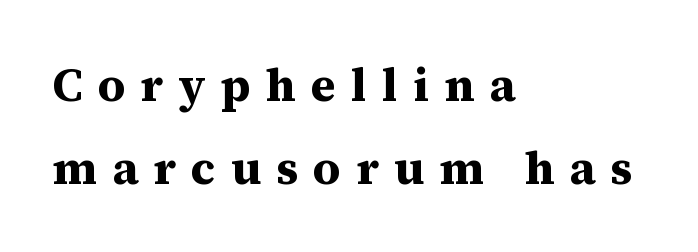
{"serif": "yes", "italic": "no", "bold": "yes", "weight": "bold", "width": "normal", "stroke_contrast": "medium", "x_height": "medium", "monospaced": "no", "underline": "no", "align": "left", "line_spacing_ratio": 1.77, "letter_spacing": "wide", "letter_spacing_em": 0.32, "glyph_px": 47}
